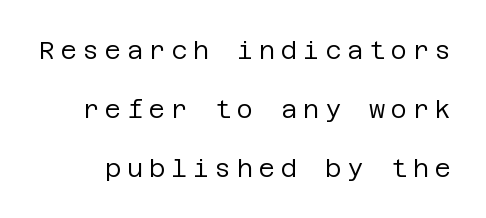
The strokes are not fattened; the text isn't bold. A great deal of white space separates one row of letters from the next. The typography opts for an upright posture over an oblique one. Loose tracking; the words dissolve into strings of separated letters. Nobody drew a line under any word here.
